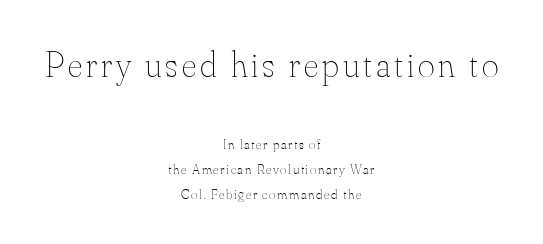
Q: Is the text bold? A: No.
Q: Is the text italic (slanted)? A: No, it is upright.
Q: Is the text underlined? A: No.
Q: How is the paragraph aligned? A: Centered.
Q: Which block of text is set in a larger size, the first (top) or the second (bottom)? A: The first (top) one.
Q: Width (condensed, normal, or wide)? A: Normal.
Q: Stroke contrast? A: Medium.
Q: x-height? A: Small.
Q: Monospaced? A: No.
